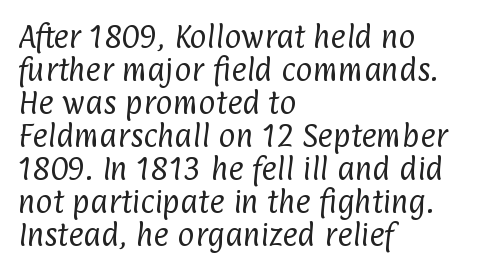
Q: Is the text bold? A: No.
Q: Is the text underlined? A: No.
Q: How is the paragraph aligned? A: Left-aligned.
Q: Is the spacing between letters normal or unusually wide? A: Normal.
Q: Is the spacing between lines tight, normal or loose? A: Normal.
